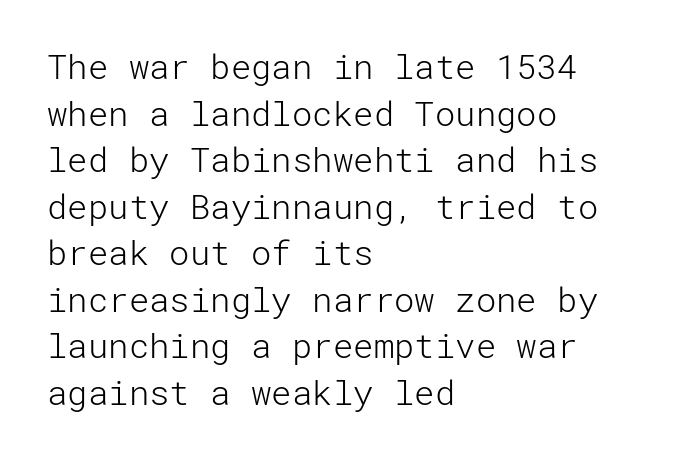
Nope, not italic — everything's standing straight. Glyph-to-glyph distance matches everyday printed text. The font sits on the lighter half of the weight spectrum, regular included. Has an underline been added? It has not. Stroke terminals: plain, sans-serif. Typeset ragged right — the left edge is the straight one.
